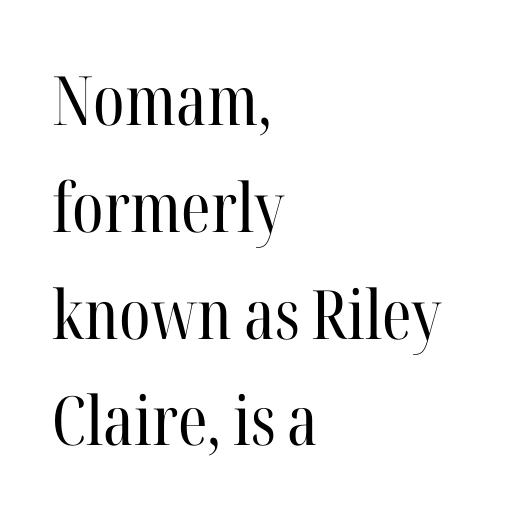
Q: Is the text bold? A: No.
Q: Is the text italic (slanted)? A: No, it is upright.
Q: Is the typeface a serif or a sans-serif typeface? A: Serif.
Q: Is the text underlined? A: No.
Q: How is the paragraph aligned? A: Left-aligned.
Q: Is the spacing between letters normal or unusually wide? A: Normal.
Q: Is the spacing between lines tight, normal or loose? A: Normal.
Q: Width (condensed, normal, or wide)? A: Condensed.
Q: Stroke contrast? A: High.
Q: x-height? A: Medium.
Q: Monospaced? A: No.
